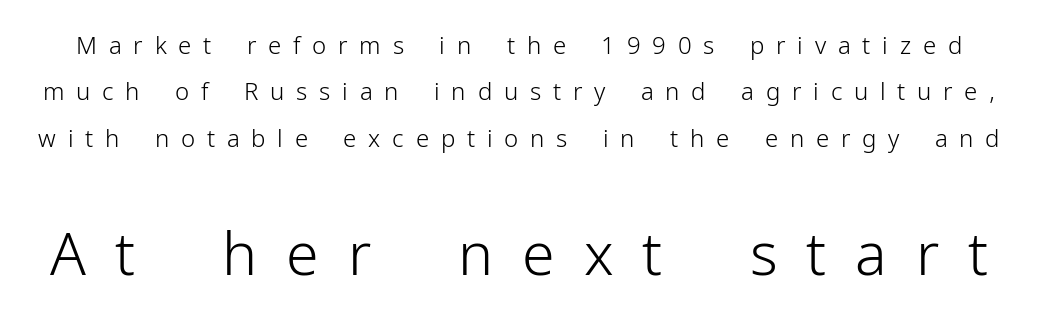
The image shows 59 px light sans-serif type, upright; set loose line spacing (1.93x), unusually wide letter spacing (+0.49 em), not underlined; the second (bottom) block is 2.46x larger; low stroke contrast and a medium x-height.
